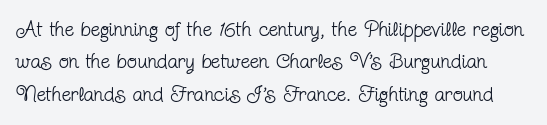
{"italic": "no", "bold": "no", "underline": "no", "line_spacing": "normal", "line_spacing_ratio": 1.54, "letter_spacing": "normal", "letter_spacing_em": 0.0, "glyph_px": 21}
